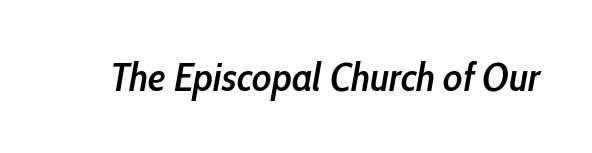
It's the slanting kind of type. No extra tracking has been applied to these lines. Weight: semibold (demi). Anything drawn beneath the words? Only blank space. Here the designer chose a conventional face with non-uniform glyph widths.
